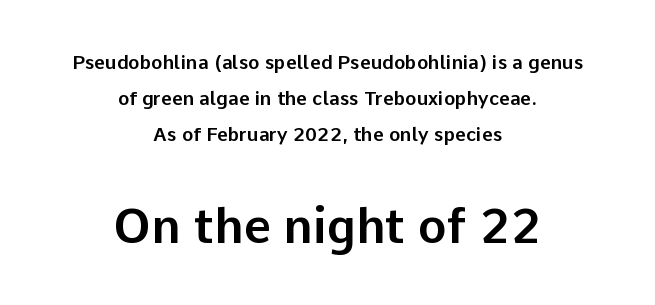
The image shows 48 px sans-serif type, upright; set centered, loose line spacing (1.9x), normal letter spacing, not underlined; the second (bottom) block is 2.53x larger; low stroke contrast and a medium x-height.
